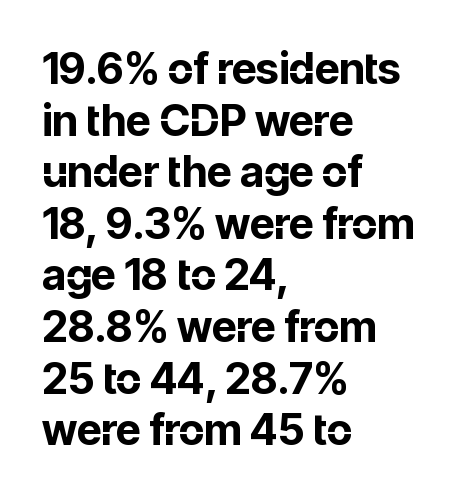
The designer went with a sans here, leaving each stem footless. Each word holds together tightly as a unit, with standard inter-letter gaps. These lines carry a lot of weight — the face is fully bold. The specimen omits any rule beneath the text block's lines.
